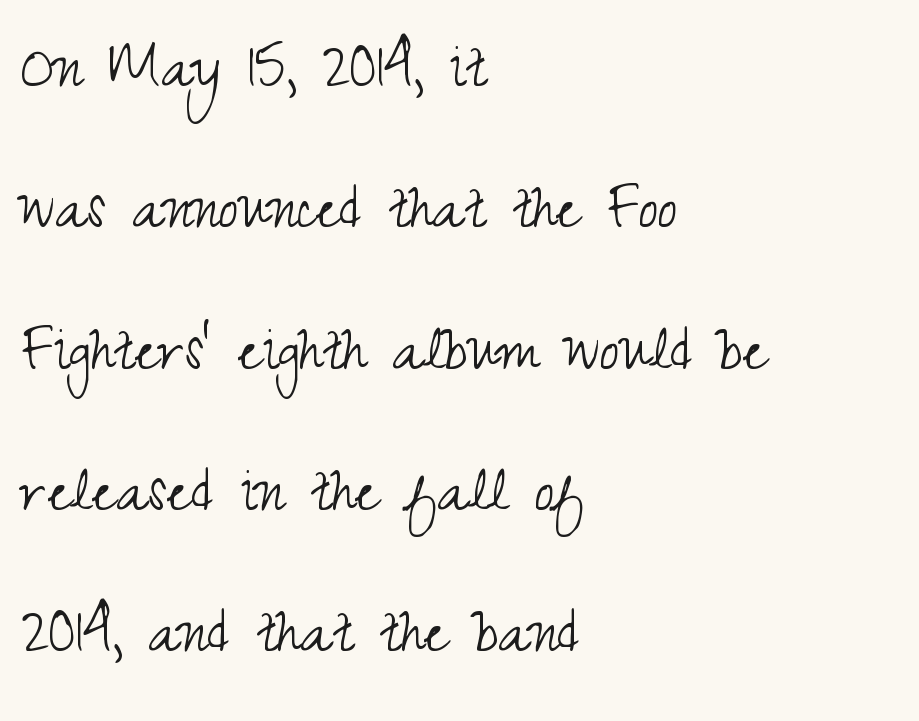
The image shows 71 px light, condensed sans-serif type, upright; set left-aligned, loose line spacing (1.99x), normal letter spacing, not underlined; medium stroke contrast and a small x-height.
